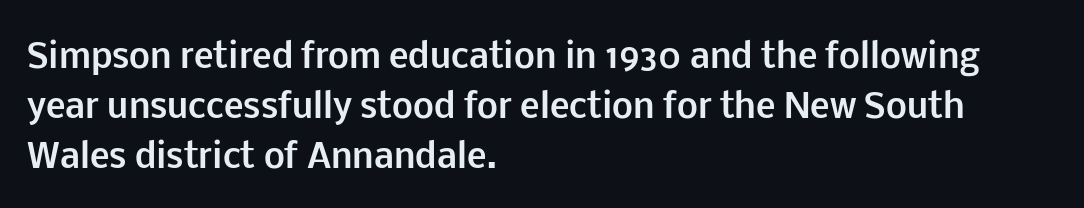
The image shows 33 px bold sans-serif type, upright; set left-aligned, normal line spacing (1.51x), normal letter spacing, not underlined; low stroke contrast and a medium x-height.
